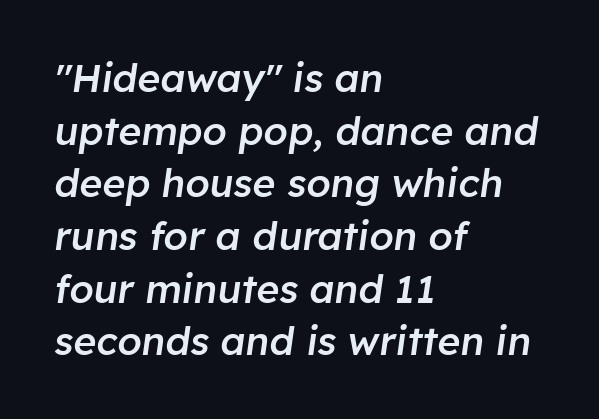
{"italic": "yes", "lean": "right", "slant_degrees": 8, "bold": "semi", "weight": "semibold", "width": "normal", "stroke_contrast": "low", "x_height": "medium", "monospaced": "no", "underline": "no", "align": "left", "line_spacing": "normal", "line_spacing_ratio": 1.35, "letter_spacing": "normal", "letter_spacing_em": 0.0, "glyph_px": 39}
